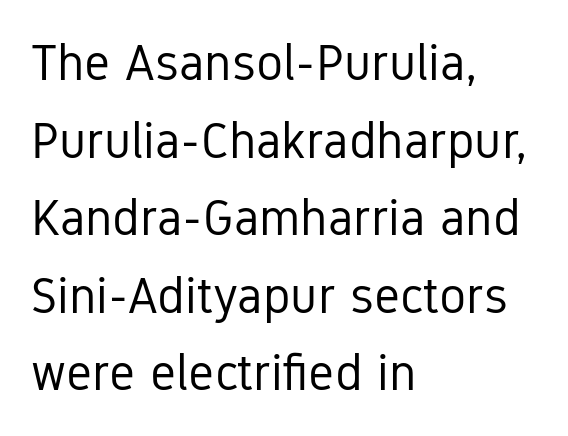
{"serif": "no", "italic": "no", "bold": "no", "weight": "regular", "width": "condensed", "stroke_contrast": "low", "x_height": "medium", "monospaced": "no", "underline": "no", "align": "left", "line_spacing": "normal", "line_spacing_ratio": 1.52, "letter_spacing": "normal", "letter_spacing_em": 0.0, "glyph_px": 51}
